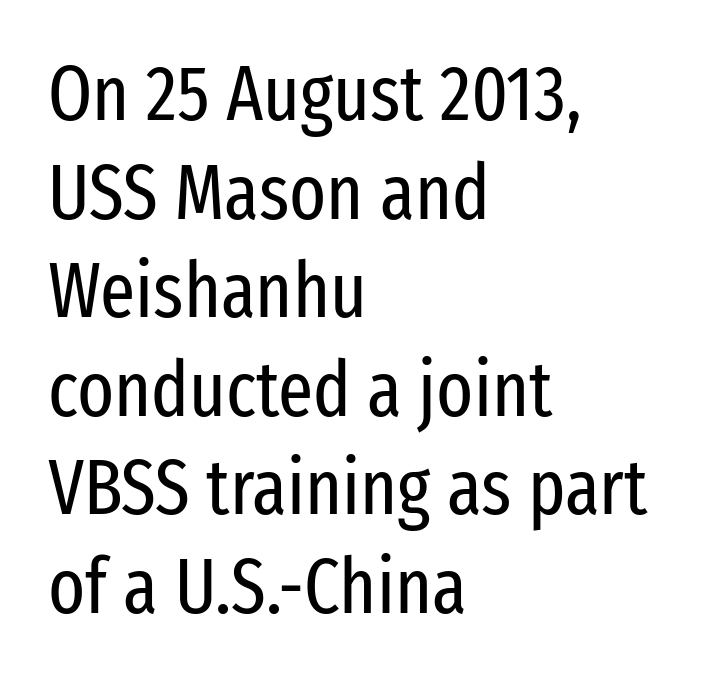
Q: Is the text bold? A: No.
Q: Is the text italic (slanted)? A: No, it is upright.
Q: Is the typeface a serif or a sans-serif typeface? A: Sans-serif.
Q: Is the text underlined? A: No.
Q: How is the paragraph aligned? A: Left-aligned.
Q: Is the spacing between letters normal or unusually wide? A: Normal.
Q: Is the spacing between lines tight, normal or loose? A: Normal.
Q: Width (condensed, normal, or wide)? A: Condensed.
Q: Stroke contrast? A: Low.
Q: x-height? A: Medium.
Q: Monospaced? A: No.
